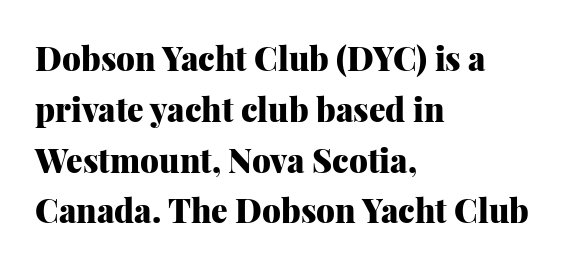
{"serif": "yes", "italic": "no", "bold": "yes", "weight": "heavy", "width": "normal", "stroke_contrast": "medium", "x_height": "medium", "monospaced": "no", "underline": "no", "align": "left", "line_spacing": "normal", "line_spacing_ratio": 1.54, "letter_spacing": "normal", "letter_spacing_em": 0.0, "glyph_px": 33}
